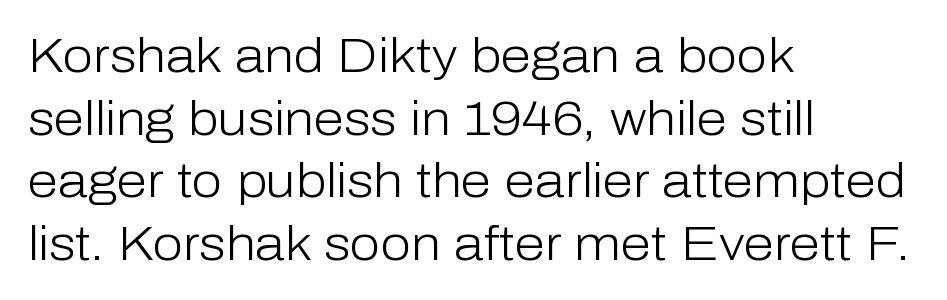
Q: Is the text bold? A: No.
Q: Is the text italic (slanted)? A: No, it is upright.
Q: Is the typeface a serif or a sans-serif typeface? A: Sans-serif.
Q: Is the text underlined? A: No.
Q: How is the paragraph aligned? A: Left-aligned.
Q: Is the spacing between letters normal or unusually wide? A: Normal.
Q: Is the spacing between lines tight, normal or loose? A: Normal.
Q: Width (condensed, normal, or wide)? A: Normal.
Q: Stroke contrast? A: Low.
Q: x-height? A: Medium.
Q: Monospaced? A: No.
